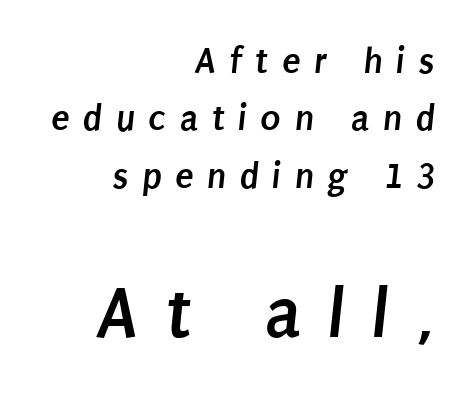
You'd pick this weight for a headline — it's a proper bold. The leading is moderate, giving the passage an even texture. Is the lower block the larger one? Yes — the lower block carries the bigger type. Font category for this specimen: sans-serif. The glyphs are unaccompanied by any horizontal stroke below them. Is this a fixed-width face? No — the glyphs have proportional, varying widths.
